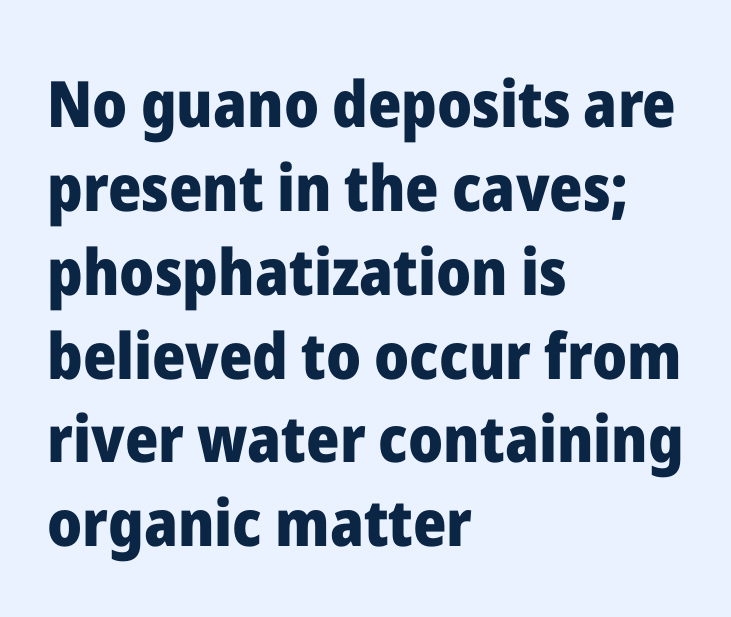
All the whitespace from short lines collects on the right. Note the varied advance widths — an 'i' is clearly narrower than an 'm'. Observe the ordinary spacing: letters are neighbours, not strangers. Nobody drew a line under any word here.
